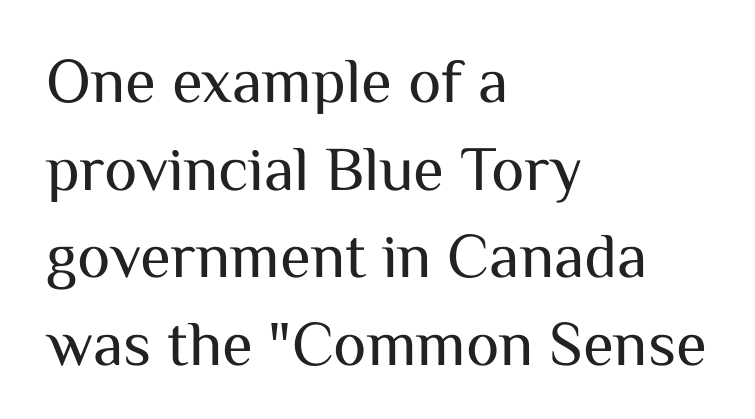
Think of a printed novel: that variable character pitch is what you see here. Each line starts at the same left margin while the right side varies. The weight would be labelled regular, book, light, or lighter still. Descenders are the only things crossing below the line. Caption: standard tracking, unaltered. Posture: vertical.
